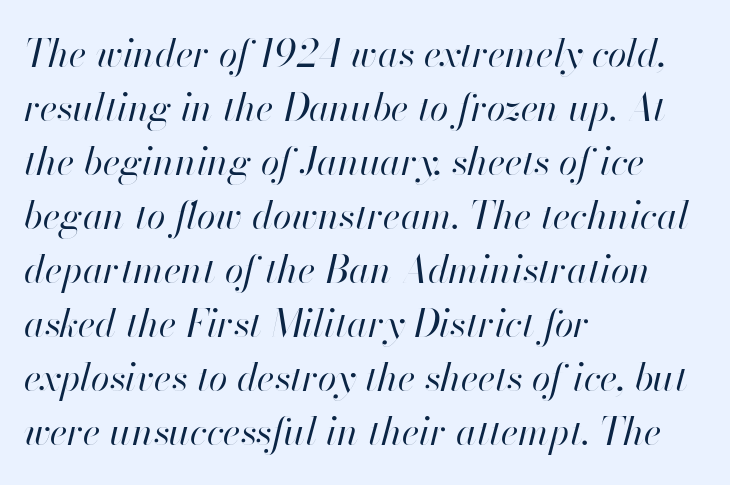
Q: Is the text bold? A: No.
Q: Is the text italic (slanted)? A: Yes, it leans right by about 13 degrees.
Q: Is the text underlined? A: No.
Q: How is the paragraph aligned? A: Left-aligned.
Q: Is the spacing between letters normal or unusually wide? A: Normal.
Q: Is the spacing between lines tight, normal or loose? A: Normal.
Q: Width (condensed, normal, or wide)? A: Normal.
Q: Stroke contrast? A: High.
Q: x-height? A: Small.
Q: Monospaced? A: No.
